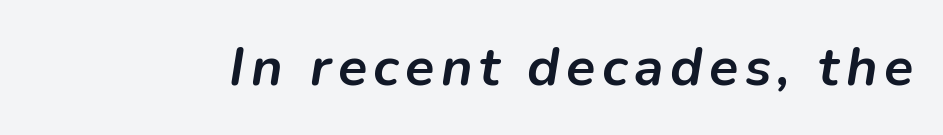
The image shows 54 px semibold type, italic (leaning right); set not underlined; low stroke contrast and a medium x-height.
